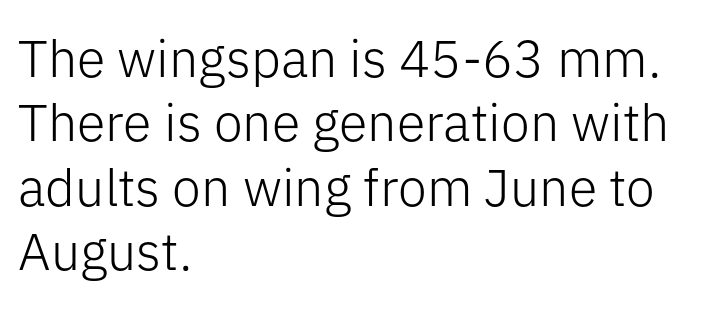
{"serif": "no", "italic": "no", "bold": "no", "weight": "light", "width": "normal", "stroke_contrast": "low", "x_height": "medium", "monospaced": "no", "underline": "no", "align": "left", "line_spacing_ratio": 1.24, "letter_spacing": "normal", "letter_spacing_em": 0.0, "glyph_px": 52}
